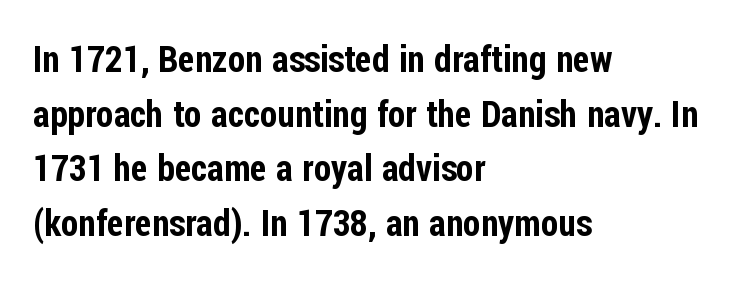
Q: Is the text italic (slanted)? A: No, it is upright.
Q: Is the typeface a serif or a sans-serif typeface? A: Sans-serif.
Q: Is the text underlined? A: No.
Q: How is the paragraph aligned? A: Left-aligned.
Q: Is the spacing between letters normal or unusually wide? A: Normal.
Q: Is the spacing between lines tight, normal or loose? A: Normal.
Q: Width (condensed, normal, or wide)? A: Condensed.
Q: Stroke contrast? A: Low.
Q: x-height? A: Medium.
Q: Monospaced? A: No.
